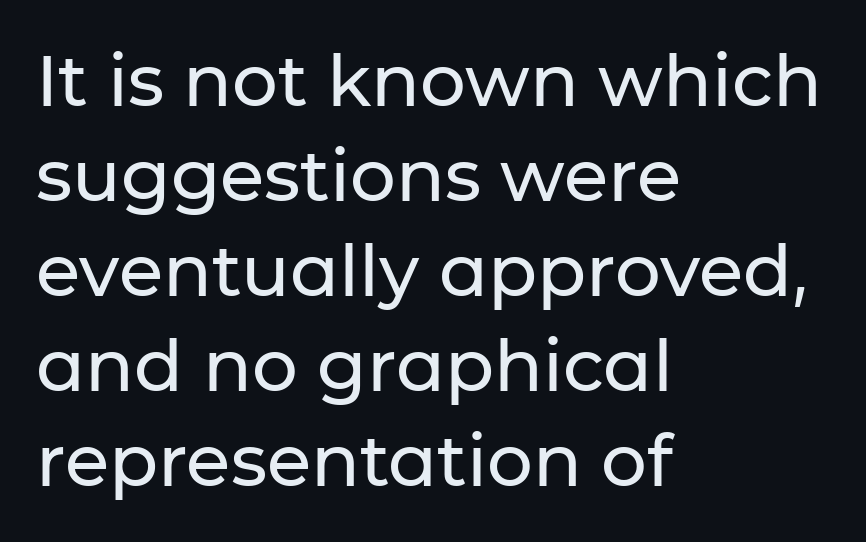
The image shows 72 px sans-serif type, upright; set left-aligned, normal line spacing (1.32x), normal letter spacing, not underlined; low stroke contrast and a medium x-height.
